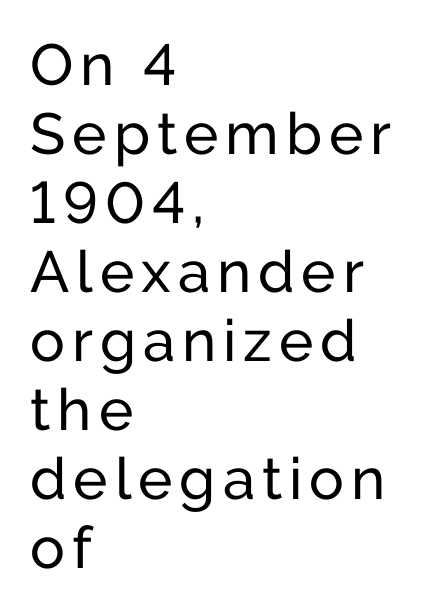
Q: Is the text italic (slanted)? A: No, it is upright.
Q: Is the typeface a serif or a sans-serif typeface? A: Sans-serif.
Q: Is the text underlined? A: No.
Q: How is the paragraph aligned? A: Left-aligned.
Q: Width (condensed, normal, or wide)? A: Normal.
Q: Stroke contrast? A: Low.
Q: x-height? A: Medium.
Q: Monospaced? A: No.
